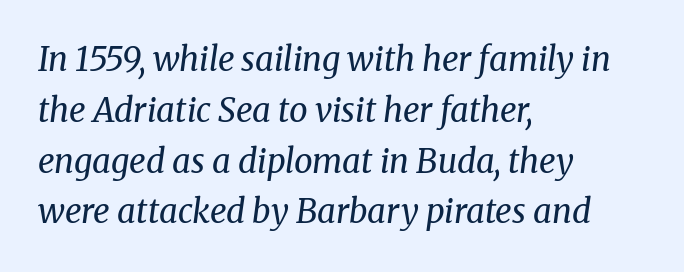
Q: Is the text bold? A: No.
Q: Is the text italic (slanted)? A: Yes, it leans right by about 8 degrees.
Q: Is the typeface a serif or a sans-serif typeface? A: Serif.
Q: Is the text underlined? A: No.
Q: How is the paragraph aligned? A: Left-aligned.
Q: Is the spacing between letters normal or unusually wide? A: Normal.
Q: Is the spacing between lines tight, normal or loose? A: Normal.
Q: Width (condensed, normal, or wide)? A: Normal.
Q: Stroke contrast? A: Medium.
Q: x-height? A: Medium.
Q: Monospaced? A: No.
